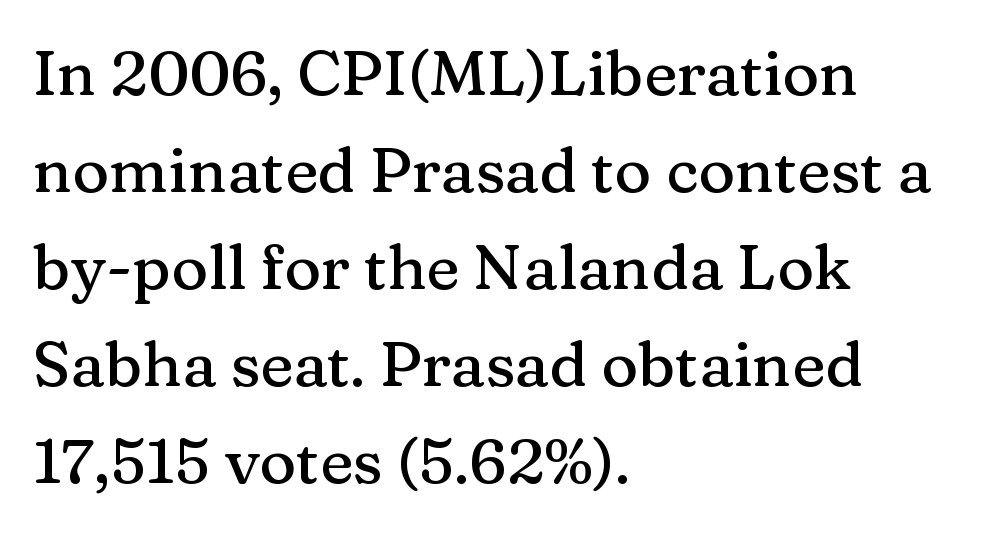
{"serif": "yes", "italic": "no", "width": "normal", "stroke_contrast": "medium", "x_height": "medium", "monospaced": "no", "underline": "no", "align": "left", "line_spacing": "normal", "line_spacing_ratio": 1.54, "letter_spacing": "normal", "letter_spacing_em": 0.0, "glyph_px": 63}
